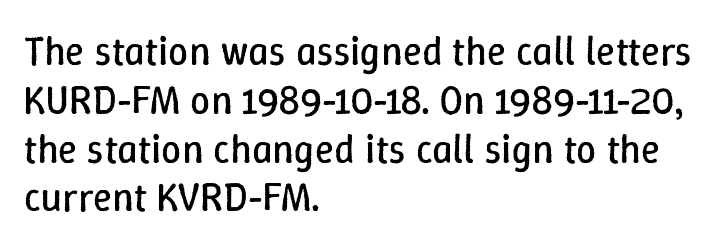
Italic: no, the glyphs are upright roman. Observe the ordinary spacing: letters are neighbours, not strangers. The typesetting does not lean heavy: it is not bold. Rule under the text: the space is simply empty. Which margin do the lines hug? The left one — the right edge is uneven. Each letter keeps its own natural width here, so spacing adapts to shape.
